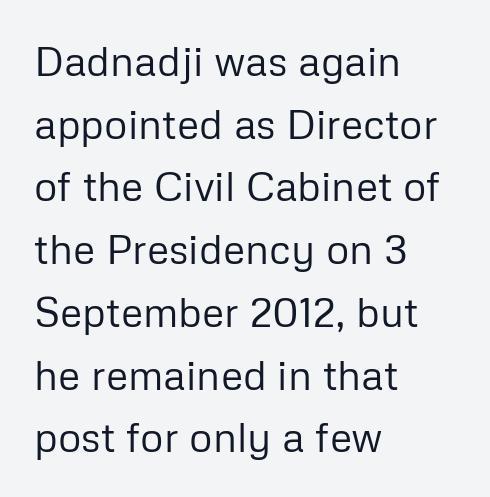
Q: Is the text bold? A: No.
Q: Is the text italic (slanted)? A: No, it is upright.
Q: Is the typeface a serif or a sans-serif typeface? A: Sans-serif.
Q: Is the text underlined? A: No.
Q: How is the paragraph aligned? A: Left-aligned.
Q: Is the spacing between letters normal or unusually wide? A: Normal.
Q: Is the spacing between lines tight, normal or loose? A: Normal.
Q: Width (condensed, normal, or wide)? A: Normal.
Q: Stroke contrast? A: Low.
Q: x-height? A: Medium.
Q: Monospaced? A: No.
